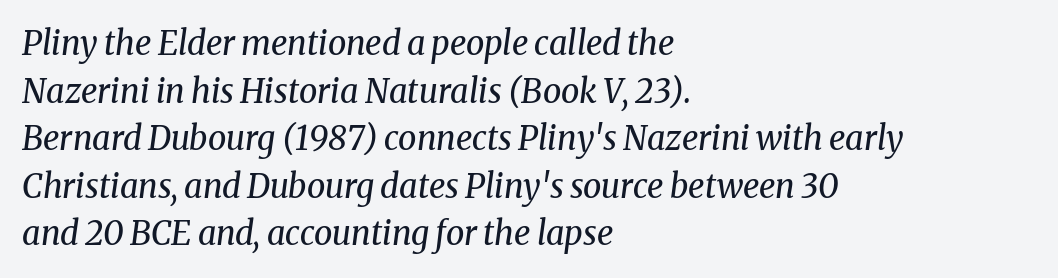
Q: Is the text bold? A: No.
Q: Is the text italic (slanted)? A: Yes, it leans right by about 8 degrees.
Q: Is the typeface a serif or a sans-serif typeface? A: Serif.
Q: Is the text underlined? A: No.
Q: How is the paragraph aligned? A: Left-aligned.
Q: Is the spacing between letters normal or unusually wide? A: Normal.
Q: Is the spacing between lines tight, normal or loose? A: Normal.
Q: Width (condensed, normal, or wide)? A: Normal.
Q: Stroke contrast? A: Medium.
Q: x-height? A: Medium.
Q: Monospaced? A: No.
